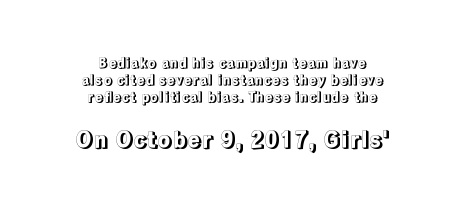
Rule under the text: the space is simply empty. Horizontal alignment here is central, giving a formal, balanced look. The gaps between neighbouring characters are ordinary and unremarkable. Quick note: not italic, upright. Does the bottom block carry the larger type? Yes, it does.
